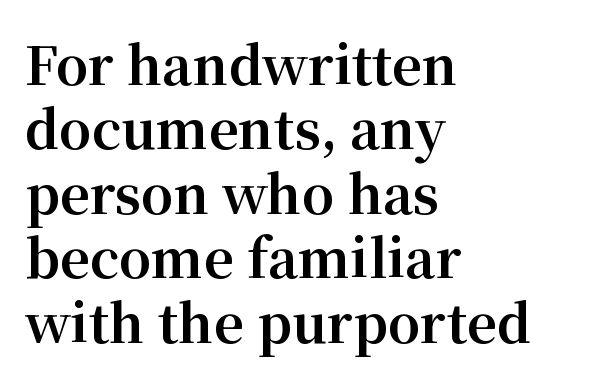
Q: Is the text bold? A: Yes.
Q: Is the text italic (slanted)? A: No, it is upright.
Q: Is the typeface a serif or a sans-serif typeface? A: Serif.
Q: Is the text underlined? A: No.
Q: How is the paragraph aligned? A: Left-aligned.
Q: Is the spacing between letters normal or unusually wide? A: Normal.
Q: Width (condensed, normal, or wide)? A: Normal.
Q: Stroke contrast? A: Medium.
Q: x-height? A: Medium.
Q: Monospaced? A: No.
